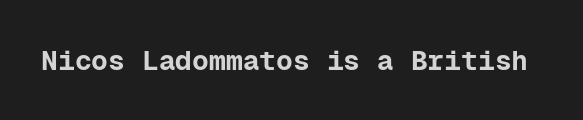
{"serif": "no", "italic": "no", "bold": "yes", "weight": "bold", "width": "normal", "stroke_contrast": "low", "x_height": "medium", "monospaced": "yes", "underline": "no", "letter_spacing": "normal", "letter_spacing_em": 0.0, "glyph_px": 28}
